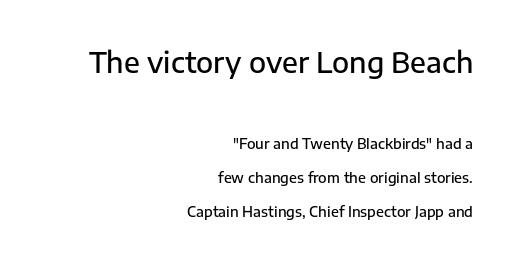
{"serif": "no", "italic": "no", "bold": "semi", "weight": "semibold", "width": "normal", "stroke_contrast": "low", "x_height": "medium", "monospaced": "no", "underline": "no", "align": "right", "line_spacing": "loose", "line_spacing_ratio": 2.43, "letter_spacing": "normal", "letter_spacing_em": 0.0, "larger_block": "first", "size_ratio": 2.0, "glyph_px": 28}
